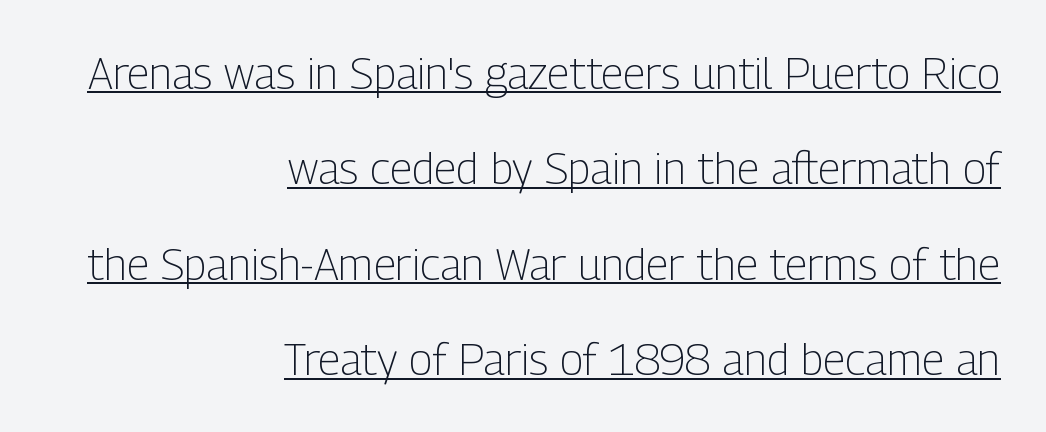
These lines keep a tight, regular rhythm from letter to letter. Think standard paragraph weight, or any step lighter than that. The passage is arranged like a letterhead date or caption credit — flush right. This sample has the flowing, uneven cadence of proportional lettering. Nope, not italic — everything's standing straight.
